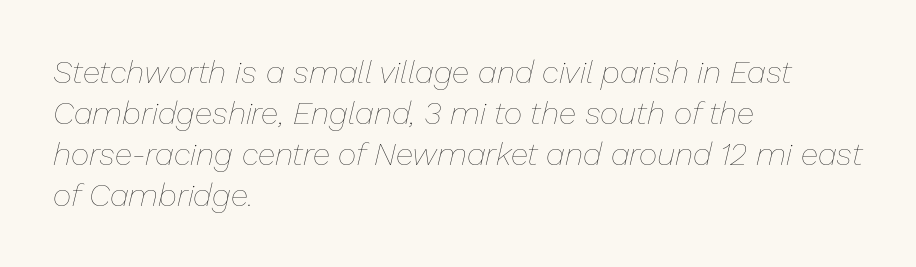
The image shows 32 px thin type, italic (leaning right); set left-aligned, normal line spacing (1.28x), normal letter spacing, not underlined; low stroke contrast and a medium x-height.
